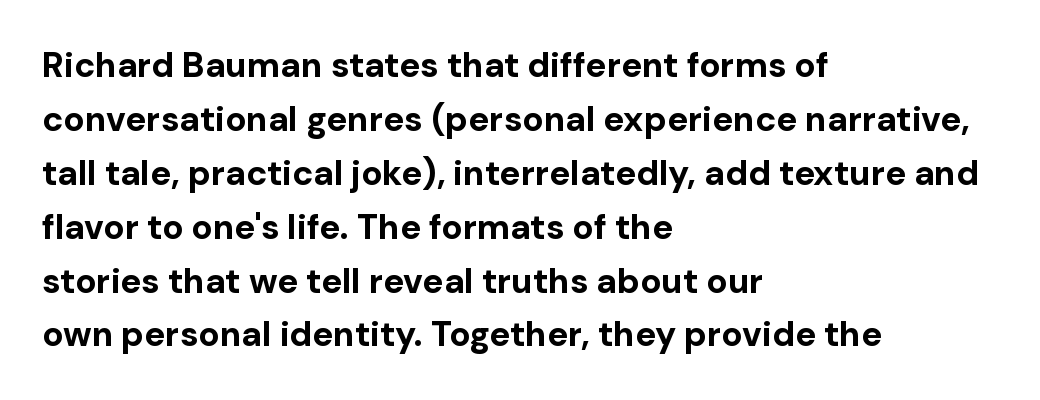
The image shows 35 px bold sans-serif type, upright; set left-aligned, normal line spacing (1.54x), normal letter spacing, not underlined; low stroke contrast and a medium x-height.
